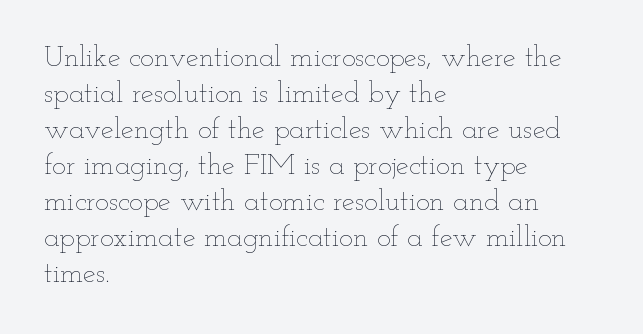
Is there any slant? The stems are plumb. The setting favours the left margin, as ordinary paragraphs usually do. Unbolded letterforms with no extra heft. Quick note: underline off. This rendering leaves character spacing at its baseline value.
